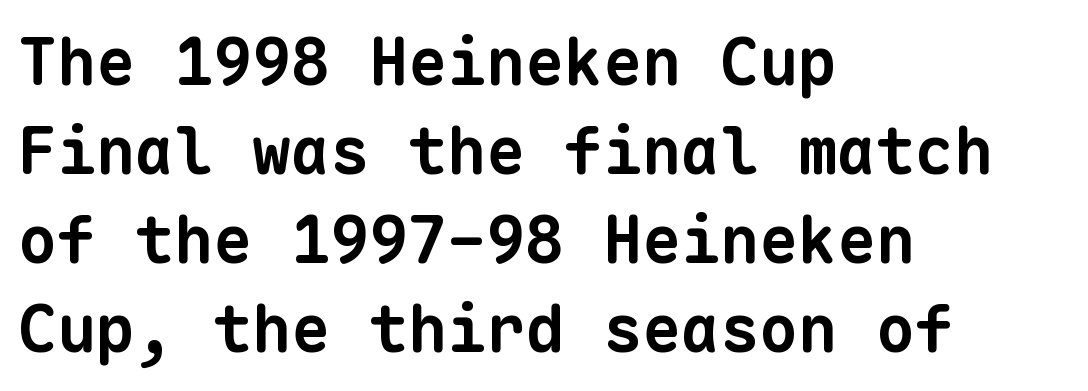
The rendering uses typewriter-style spacing with identical character cells. Unmarked baselines from the first word to the last. Honestly, the letter spacing is just normal — you wouldn't notice it. The rendering uses a bold face; every stroke is thick and dark.
